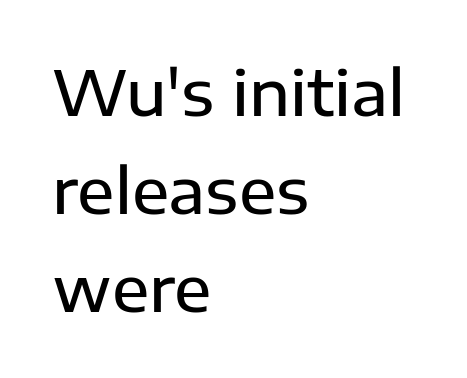
The image shows 62 px semibold sans-serif type, upright; set left-aligned, normal line spacing (1.58x), normal letter spacing, not underlined; low stroke contrast and a medium x-height.
